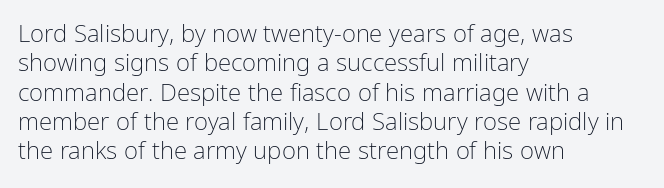
Q: Is the text bold? A: No.
Q: Is the text italic (slanted)? A: No, it is upright.
Q: Is the text underlined? A: No.
Q: How is the paragraph aligned? A: Left-aligned.
Q: Is the spacing between letters normal or unusually wide? A: Normal.
